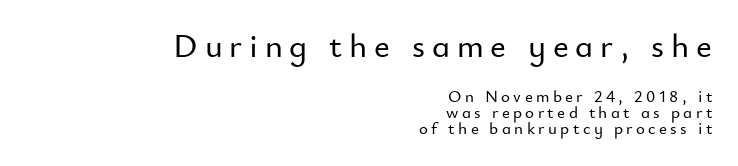
Q: Is the text italic (slanted)? A: No, it is upright.
Q: Is the typeface a serif or a sans-serif typeface? A: Sans-serif.
Q: Is the text underlined? A: No.
Q: How is the paragraph aligned? A: Right-aligned.
Q: Is the spacing between letters normal or unusually wide? A: Unusually wide.
Q: Is the spacing between lines tight, normal or loose? A: Tight.
Q: Which block of text is set in a larger size, the first (top) or the second (bottom)? A: The first (top) one.
Q: Width (condensed, normal, or wide)? A: Normal.
Q: Stroke contrast? A: Low.
Q: x-height? A: Small.
Q: Monospaced? A: No.
